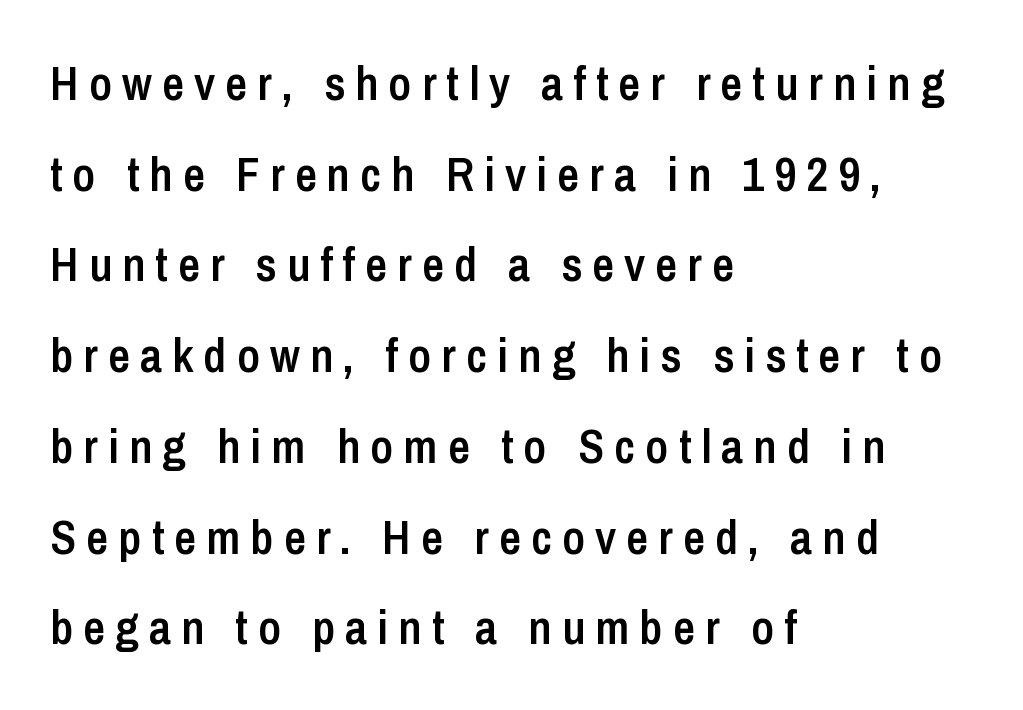
Spacing verdict: proportional, widths tailored to each character. Decoration check: the copy has no underline. The passage shown is semibold, sitting just below true bold. All the whitespace from short lines collects on the right. This sample uses expanded letter spacing, leaving extra air between glyphs. The type sits square on the baseline with zero lean.
